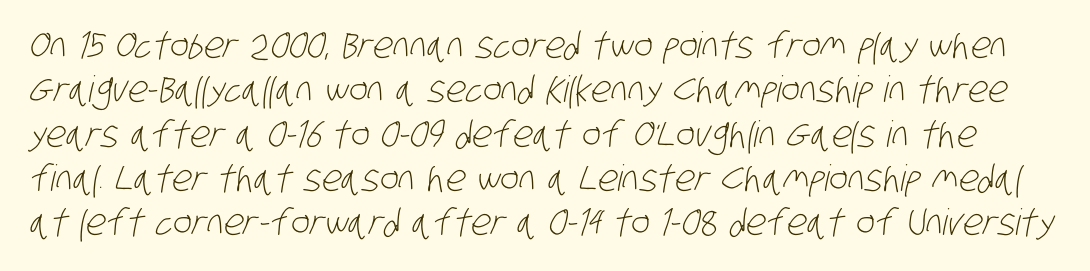
Anything drawn beneath the words? Only blank space. You could not count columns in this text — the font is proportionally spaced. A typesetter would label this face a sans. Ink coverage per letter is moderate at most. The horizontal fit of the characters is conventional and even.
